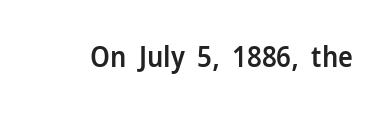
A bit beefed up — I'd call it semibold rather than bold. Look at the tracking — it's just the regular setting, nothing added. The space beneath each line is pristine and unruled. Varying glyph widths throughout — classic text-font behaviour. Typographically, this falls in the sans-serif category.
